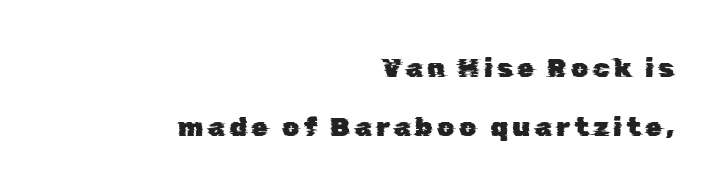
The image shows 27 px text type; set right-aligned, loose line spacing (2.19x), not underlined.
